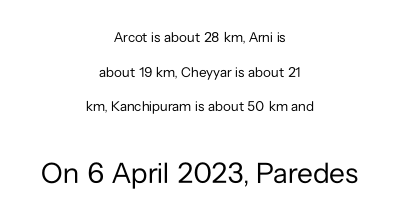
Q: Is the text bold? A: No.
Q: Is the text italic (slanted)? A: No, it is upright.
Q: Is the typeface a serif or a sans-serif typeface? A: Sans-serif.
Q: Is the text underlined? A: No.
Q: How is the paragraph aligned? A: Centered.
Q: Is the spacing between letters normal or unusually wide? A: Normal.
Q: Is the spacing between lines tight, normal or loose? A: Loose.
Q: Which block of text is set in a larger size, the first (top) or the second (bottom)? A: The second (bottom) one.
Q: Width (condensed, normal, or wide)? A: Normal.
Q: Stroke contrast? A: Low.
Q: x-height? A: Medium.
Q: Monospaced? A: No.
